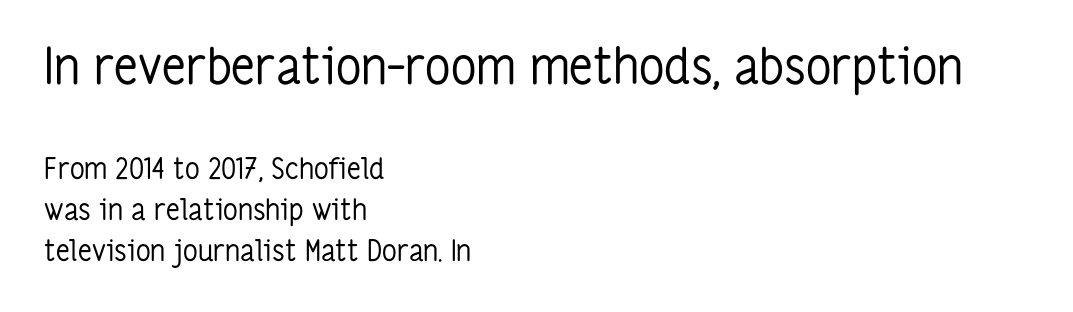
Q: Is the text bold? A: No.
Q: Is the text italic (slanted)? A: No, it is upright.
Q: Is the typeface a serif or a sans-serif typeface? A: Sans-serif.
Q: Is the text underlined? A: No.
Q: How is the paragraph aligned? A: Left-aligned.
Q: Is the spacing between letters normal or unusually wide? A: Normal.
Q: Is the spacing between lines tight, normal or loose? A: Normal.
Q: Which block of text is set in a larger size, the first (top) or the second (bottom)? A: The first (top) one.
Q: Width (condensed, normal, or wide)? A: Condensed.
Q: Stroke contrast? A: Low.
Q: x-height? A: Medium.
Q: Monospaced? A: No.
